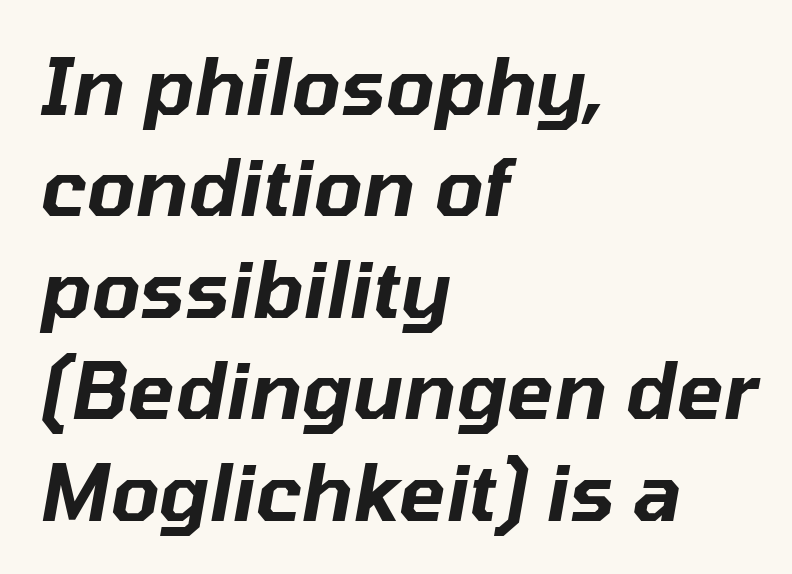
Q: Is the text italic (slanted)? A: Yes, it leans right by about 10 degrees.
Q: Is the text underlined? A: No.
Q: How is the paragraph aligned? A: Left-aligned.
Q: Is the spacing between letters normal or unusually wide? A: Normal.
Q: Is the spacing between lines tight, normal or loose? A: Normal.
Q: Width (condensed, normal, or wide)? A: Normal.
Q: Stroke contrast? A: Low.
Q: x-height? A: Medium.
Q: Monospaced? A: No.
